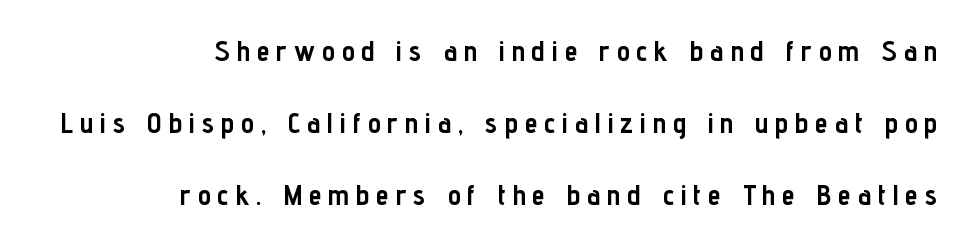
The specimen reads as upright at a glance. Layout note: lines flush right. You'd pick this weight for a headline — it's a proper bold. The vertical gap from one line to the next is large. Character widths vary here, with narrow letters taking less room than wide ones.
